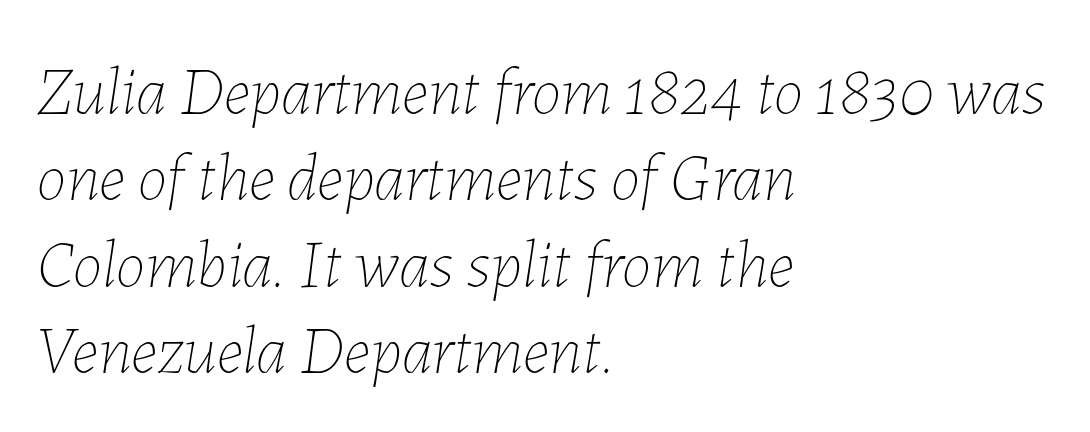
{"italic": "yes", "lean": "right", "slant_degrees": 7, "bold": "no", "weight": "thin", "width": "normal", "stroke_contrast": "low", "x_height": "medium", "monospaced": "no", "underline": "no", "align": "left", "line_spacing": "normal", "line_spacing_ratio": 1.29, "letter_spacing": "normal", "letter_spacing_em": 0.0, "glyph_px": 67}
